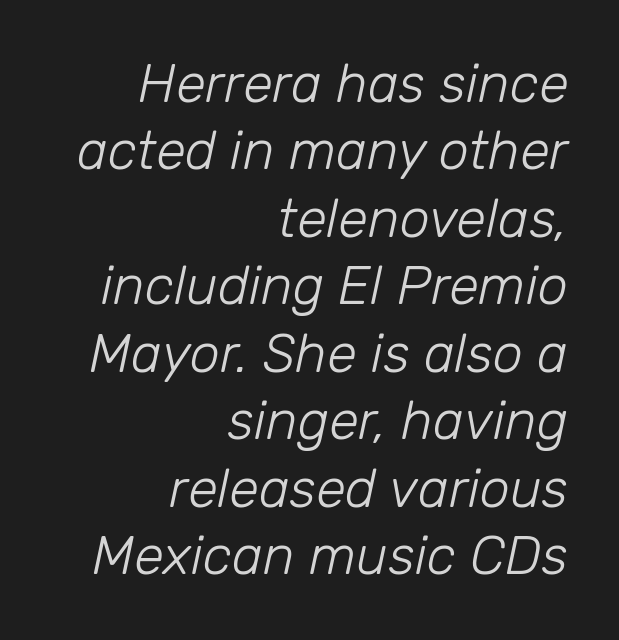
The image shows 54 px light type, italic (leaning right); set right-aligned, normal line spacing (1.25x), normal letter spacing, not underlined; low stroke contrast and a medium x-height.
